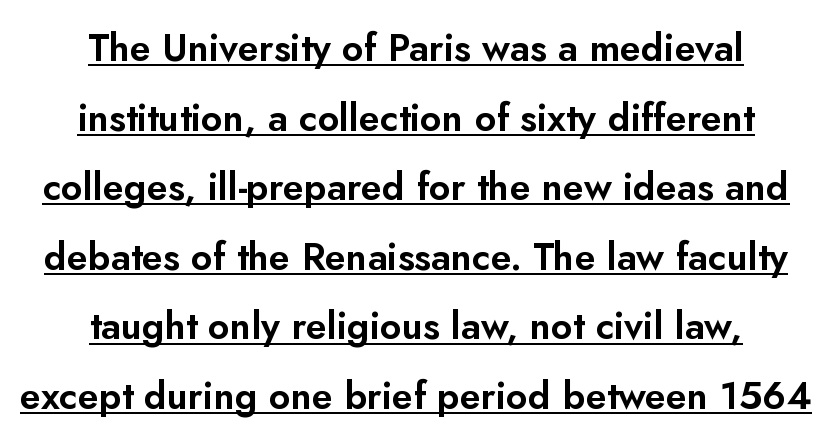
No italicization has been applied; the sample stays upright. Students, observe the line beneath the letters — that is underlining. Nothing unusual about the tracking: characters are spaced as the font intends. In terms of letterform style, serifs are entirely absent.
